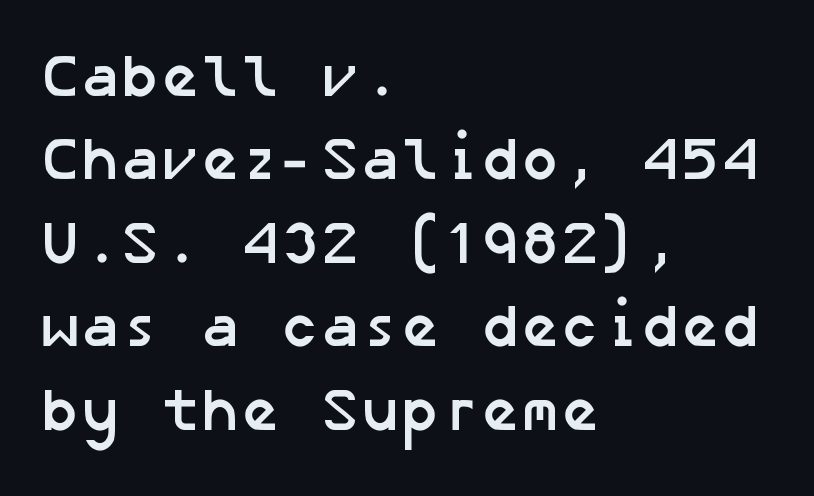
{"serif": "no", "bold": "yes", "weight": "semibold", "width": "normal", "stroke_contrast": "low", "x_height": "medium", "underline": "no", "align": "left", "line_spacing": "normal", "line_spacing_ratio": 1.39, "letter_spacing": "normal", "letter_spacing_em": 0.0, "glyph_px": 60}
